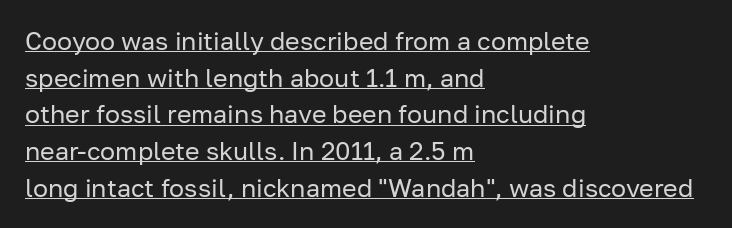
This rendering uses left alignment, leaving the right contour irregular. Quick note: interline space is typical. Default kerning and tracking; the words read as compact shapes. Notice how a bar underscores the lettering throughout. Posture: upright roman.
